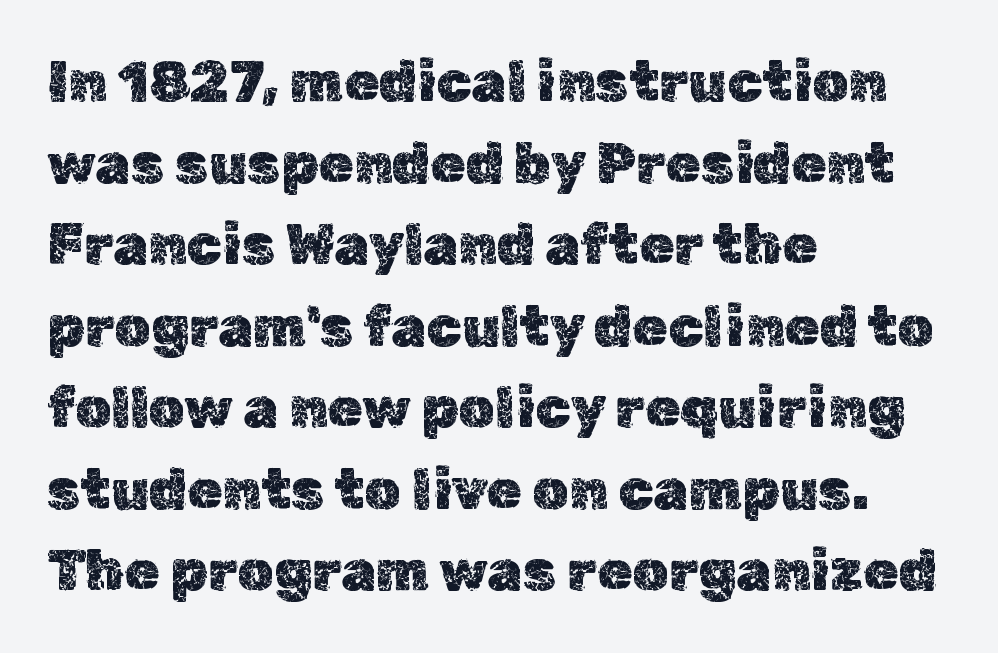
The image shows 57 px text type, upright; set left-aligned, normal line spacing (1.43x), normal letter spacing, not underlined; a medium x-height.
